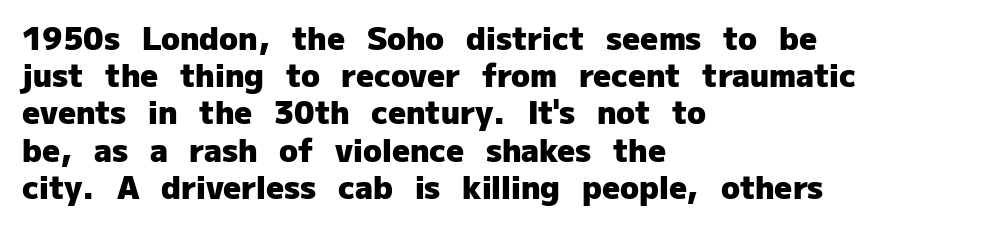
The setting favours the left margin, as ordinary paragraphs usually do. Stroke thickness is high; the sample reads as a true bold. Type style note: lacks serifs. The letters advance in unequal steps, a hallmark of proportional type. Plain, unruled lines of type.
